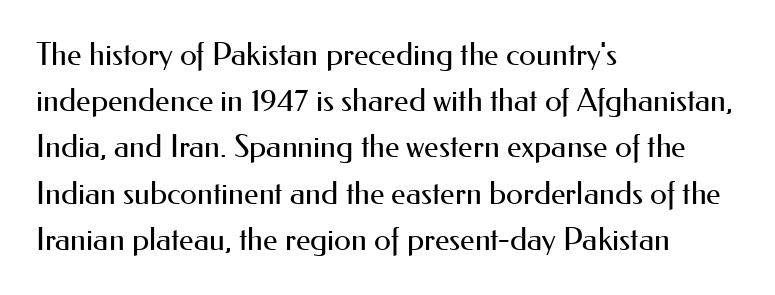
Only glyphs here, with clear space below each row. The rendering uses natural spacing where letterforms have individual widths. This is roman type, the default non-slanted kind. The rendering keeps characters at their native spacing. This rendering uses left alignment, leaving the right contour irregular. These lines are composed in type without serifs.
